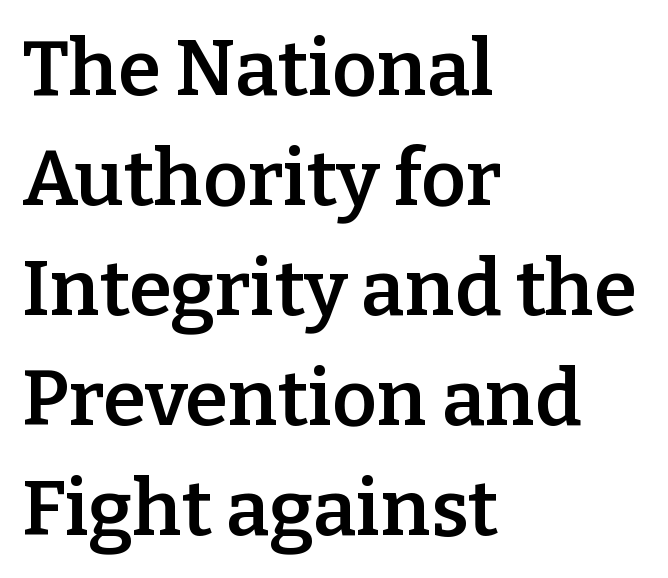
{"serif": "yes", "italic": "no", "bold": "semi", "weight": "semibold", "width": "normal", "stroke_contrast": "low", "x_height": "medium", "monospaced": "no", "underline": "no", "align": "left", "line_spacing": "normal", "line_spacing_ratio": 1.41, "letter_spacing": "normal", "letter_spacing_em": 0.0, "glyph_px": 78}
